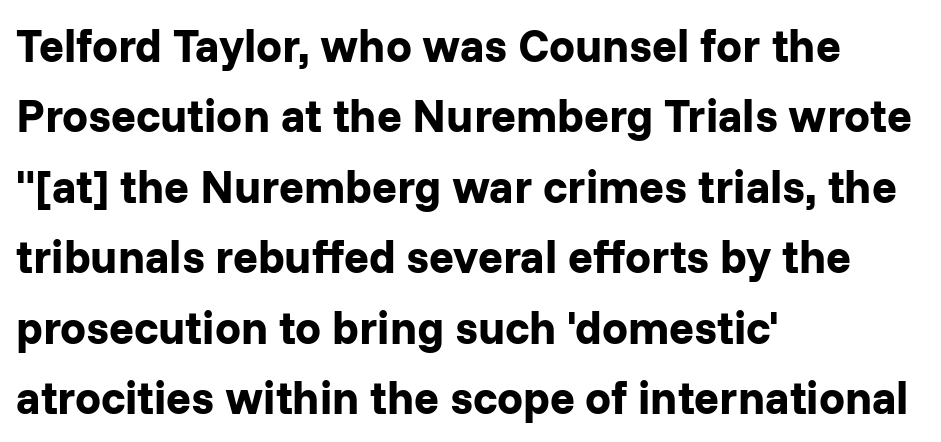
Q: Is the text bold? A: Yes.
Q: Is the text italic (slanted)? A: No, it is upright.
Q: Is the typeface a serif or a sans-serif typeface? A: Sans-serif.
Q: Is the text underlined? A: No.
Q: How is the paragraph aligned? A: Left-aligned.
Q: Is the spacing between letters normal or unusually wide? A: Normal.
Q: Is the spacing between lines tight, normal or loose? A: Normal.
Q: Width (condensed, normal, or wide)? A: Normal.
Q: Stroke contrast? A: Low.
Q: x-height? A: Medium.
Q: Monospaced? A: No.
